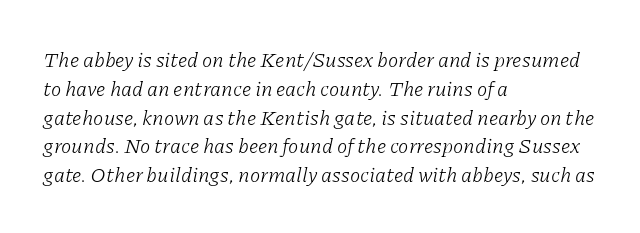
Q: Is the text bold? A: No.
Q: Is the text italic (slanted)? A: Yes, it leans right by about 11 degrees.
Q: Is the text underlined? A: No.
Q: How is the paragraph aligned? A: Left-aligned.
Q: Is the spacing between letters normal or unusually wide? A: Normal.
Q: Is the spacing between lines tight, normal or loose? A: Normal.
